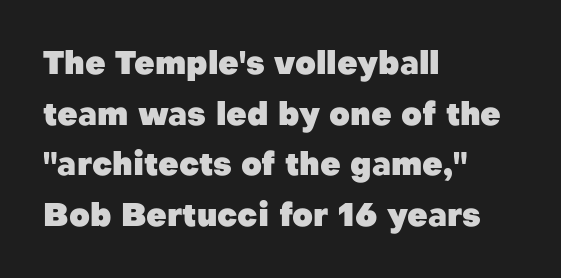
The image shows 32 px heavy sans-serif type, upright; set left-aligned, normal line spacing (1.58x), normal letter spacing, not underlined; low stroke contrast and a medium x-height.
